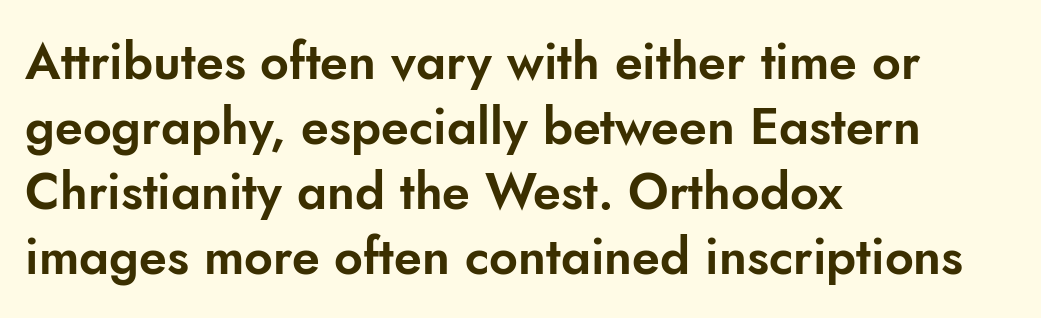
Q: Is the text italic (slanted)? A: No, it is upright.
Q: Is the typeface a serif or a sans-serif typeface? A: Sans-serif.
Q: Is the text underlined? A: No.
Q: How is the paragraph aligned? A: Left-aligned.
Q: Is the spacing between letters normal or unusually wide? A: Normal.
Q: Is the spacing between lines tight, normal or loose? A: Normal.
Q: Width (condensed, normal, or wide)? A: Normal.
Q: Stroke contrast? A: Low.
Q: x-height? A: Small.
Q: Monospaced? A: No.
